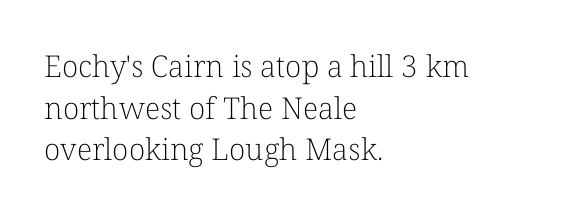
Any mark beneath the type? The region is blank. Nobody touched the tracking dial on this one. Regular leading. Here the designer chose a conventional face with non-uniform glyph widths.
